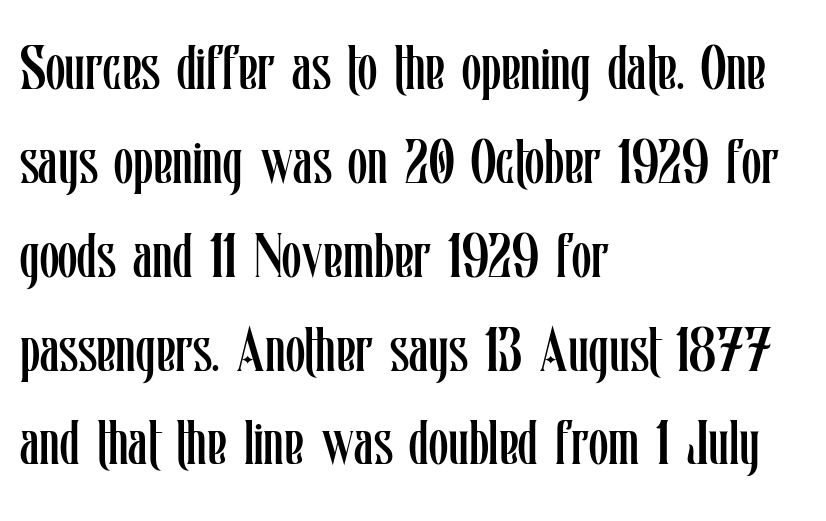
The image shows 63 px regular-weight, condensed type, upright; set left-aligned, normal line spacing (1.49x), normal letter spacing, not underlined; low stroke contrast and a medium x-height.
